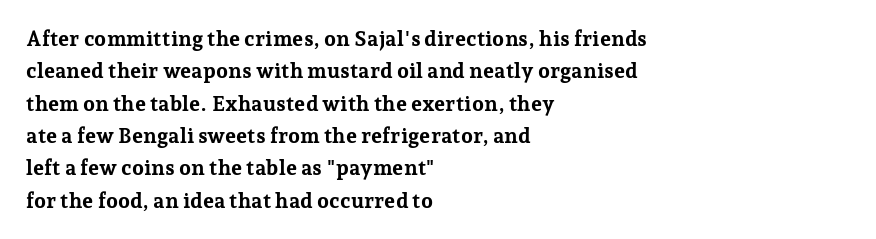
Q: Is the text bold? A: Yes.
Q: Is the text italic (slanted)? A: No, it is upright.
Q: Is the text underlined? A: No.
Q: How is the paragraph aligned? A: Left-aligned.
Q: Is the spacing between letters normal or unusually wide? A: Normal.
Q: Is the spacing between lines tight, normal or loose? A: Normal.
